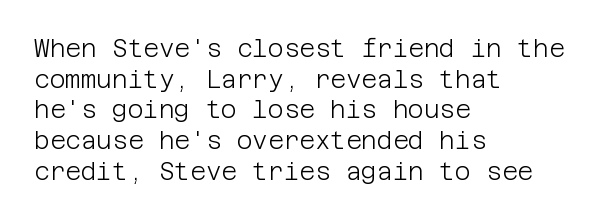
{"italic": "no", "bold": "no", "underline": "no", "align": "left", "line_spacing": "normal", "line_spacing_ratio": 1.28, "letter_spacing": "normal", "letter_spacing_em": 0.0, "glyph_px": 24}
